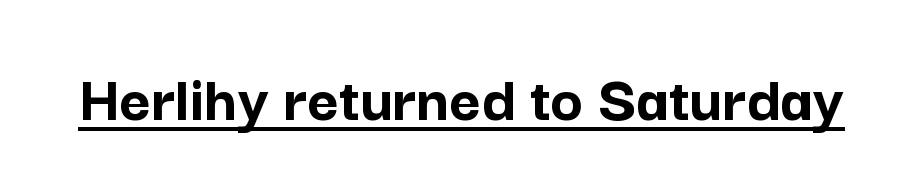
{"serif": "no", "italic": "no", "bold": "yes", "weight": "semibold", "width": "normal", "stroke_contrast": "low", "x_height": "medium", "monospaced": "no", "underline": "yes", "letter_spacing": "normal", "letter_spacing_em": 0.0, "glyph_px": 68}
